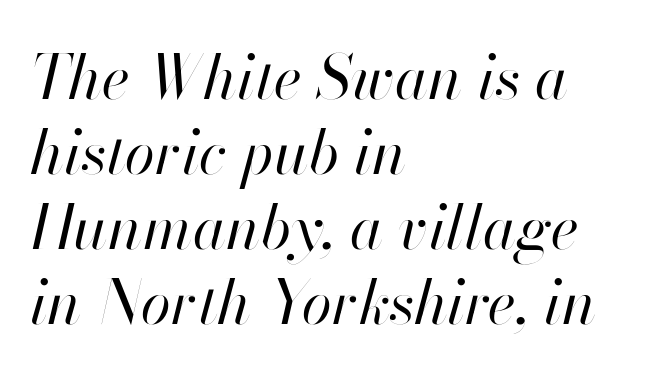
{"italic": "yes", "lean": "right", "slant_degrees": 13, "bold": "no", "weight": "regular", "width": "normal", "stroke_contrast": "high", "x_height": "small", "monospaced": "no", "underline": "no", "align": "left", "line_spacing_ratio": 1.23, "letter_spacing": "normal", "letter_spacing_em": 0.0, "glyph_px": 61}
